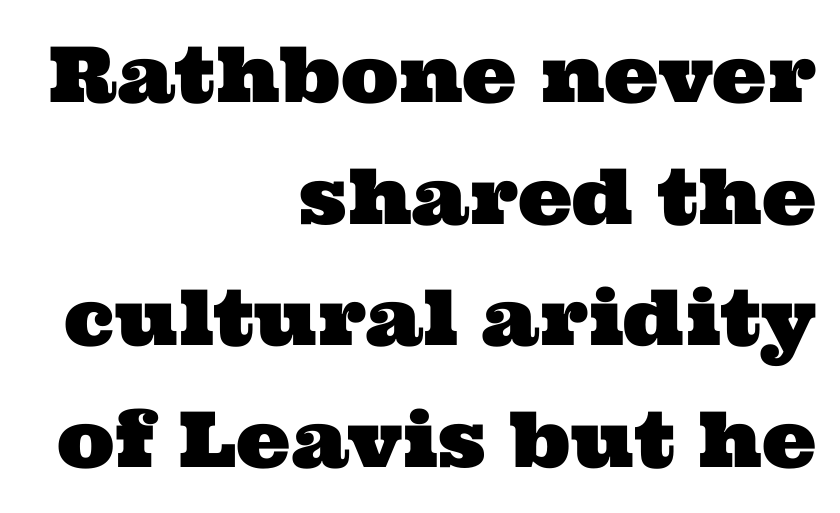
{"serif": "yes", "width": "wide", "stroke_contrast": "medium", "x_height": "medium", "monospaced": "no", "underline": "no", "align": "right", "line_spacing": "normal", "line_spacing_ratio": 1.58, "letter_spacing": "normal", "letter_spacing_em": 0.0, "glyph_px": 77}
